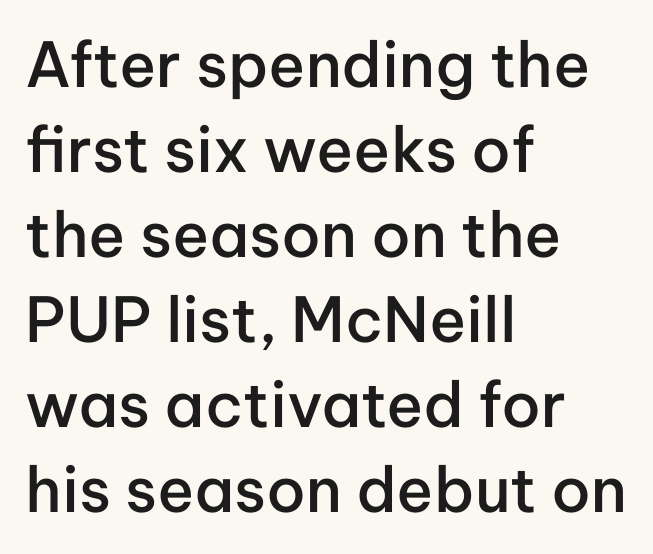
The image shows 62 px semibold sans-serif type, upright; set left-aligned, normal line spacing (1.37x), normal letter spacing, not underlined; low stroke contrast and a medium x-height.
